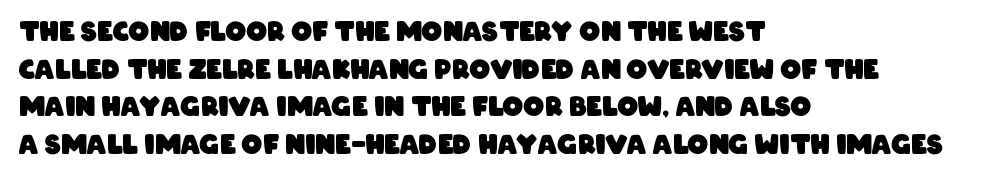
Q: Is the text bold? A: Yes.
Q: Is the text underlined? A: No.
Q: How is the paragraph aligned? A: Left-aligned.
Q: Is the spacing between letters normal or unusually wide? A: Normal.
Q: Is the spacing between lines tight, normal or loose? A: Normal.
